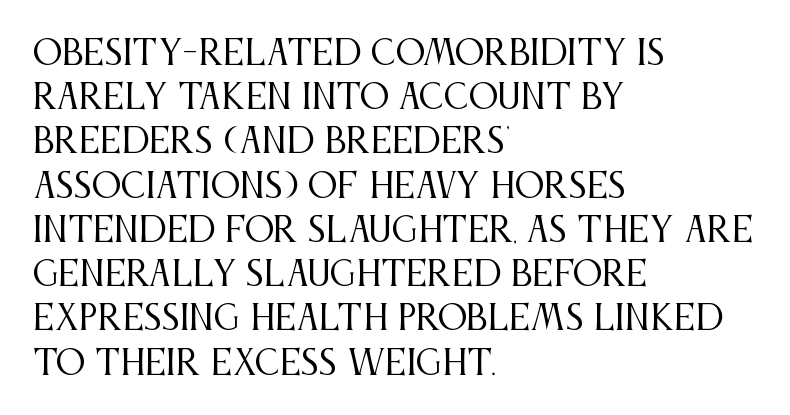
Q: Is the text bold? A: No.
Q: Is the text italic (slanted)? A: No, it is upright.
Q: Is the typeface a serif or a sans-serif typeface? A: Serif.
Q: Is the text underlined? A: No.
Q: How is the paragraph aligned? A: Left-aligned.
Q: Is the spacing between letters normal or unusually wide? A: Normal.
Q: Is the spacing between lines tight, normal or loose? A: Normal.
Q: Width (condensed, normal, or wide)? A: Condensed.
Q: Stroke contrast? A: Medium.
Q: x-height? A: Large.
Q: Monospaced? A: No.
